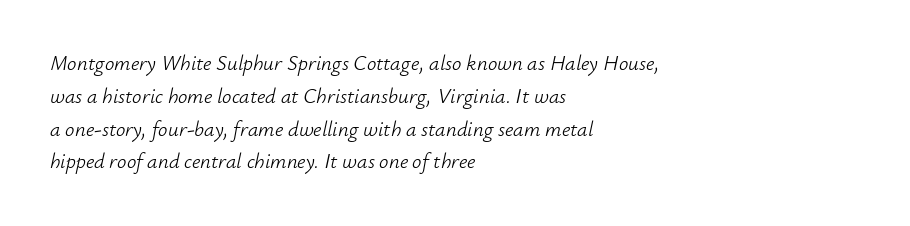
The image shows 21 px text type, italic (leaning right); set left-aligned, normal line spacing (1.56x), normal letter spacing, not underlined.
